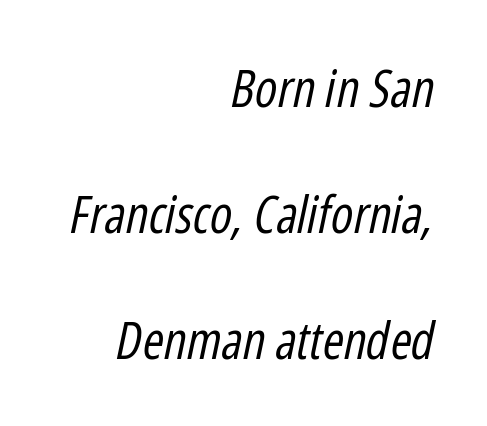
The image shows 51 px regular-weight, condensed type, italic (leaning right); set right-aligned, loose line spacing (2.47x), normal letter spacing, not underlined; low stroke contrast and a medium x-height.
